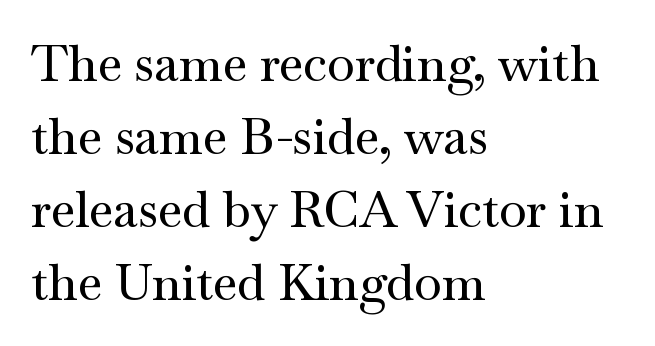
The image shows 50 px wide serif type, upright; set left-aligned, normal line spacing (1.46x), normal letter spacing, not underlined; medium stroke contrast and a small x-height.
